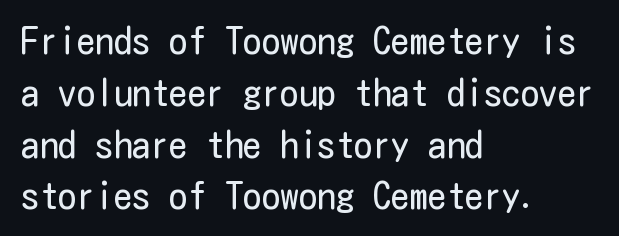
The image shows 37 px regular-weight, condensed sans-serif type, upright; set left-aligned, normal line spacing (1.4x), normal letter spacing, not underlined; low stroke contrast and a medium x-height.
